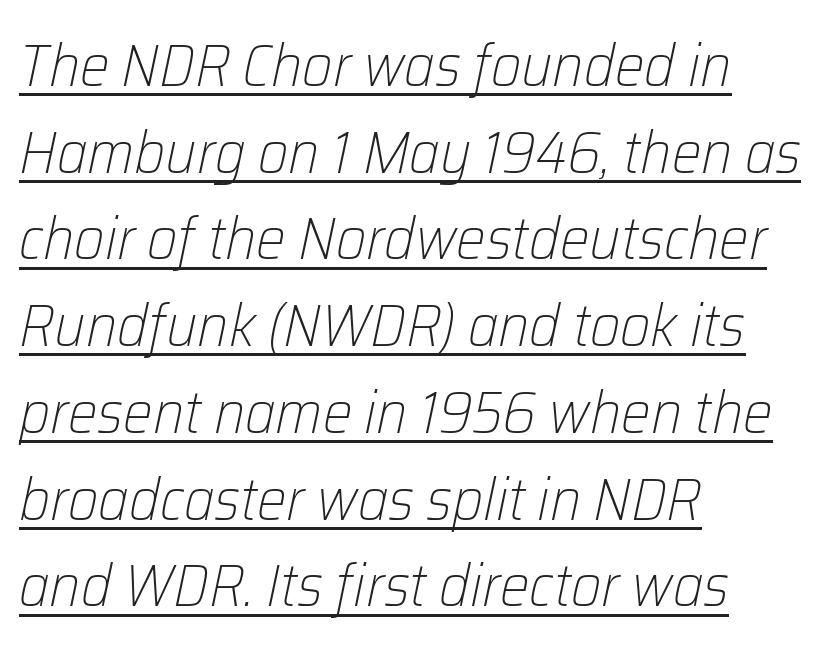
Think of a printed novel: that variable character pitch is what you see here. In terms of posture, this sample is oblique. Letters have the restrained weight of plain body copy at most. Tracking value appears to be zero — textbook default spacing. How would I describe the line gaps? Plain and ordinary. Casual observation: everything's shoved over to the left.
